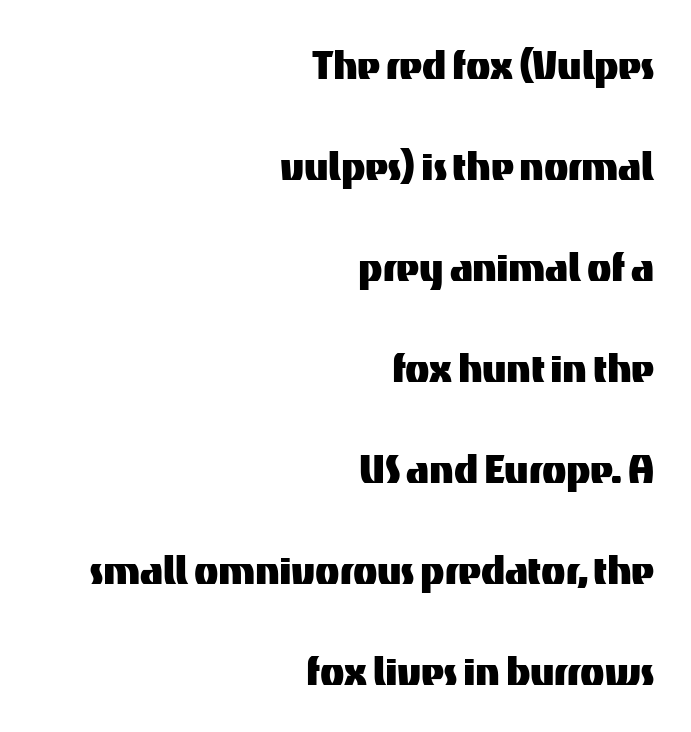
The image shows 50 px sans-serif type, upright; set right-aligned, loose line spacing (2.02x), normal letter spacing, not underlined; medium stroke contrast and a medium x-height.
